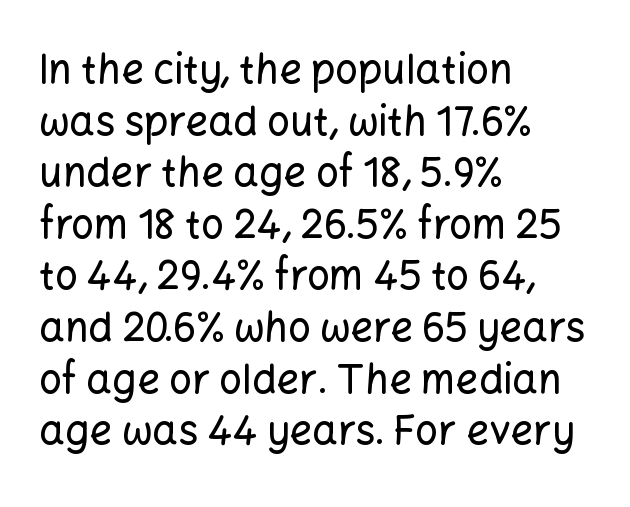
{"serif": "no", "italic": "no", "width": "normal", "stroke_contrast": "low", "x_height": "medium", "monospaced": "no", "underline": "no", "align": "left", "line_spacing": "normal", "line_spacing_ratio": 1.29, "letter_spacing": "normal", "letter_spacing_em": 0.0, "glyph_px": 40}
